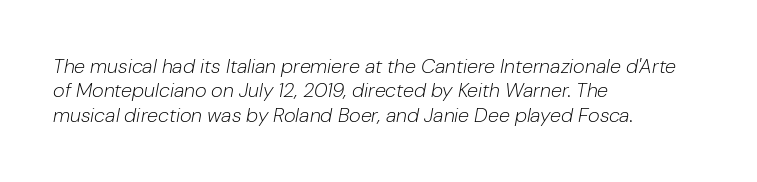
Q: Is the text bold? A: No.
Q: Is the text italic (slanted)? A: Yes, it leans right by about 10 degrees.
Q: Is the text underlined? A: No.
Q: How is the paragraph aligned? A: Left-aligned.
Q: Is the spacing between letters normal or unusually wide? A: Normal.
